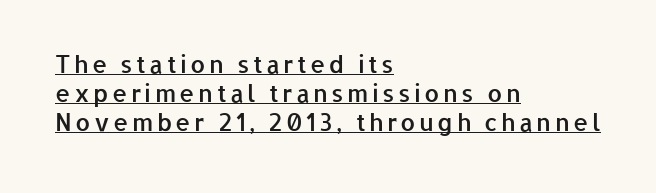
Q: Is the text bold? A: Semi-bold.
Q: Is the text italic (slanted)? A: No, it is upright.
Q: Is the text underlined? A: Yes.
Q: How is the paragraph aligned? A: Left-aligned.
